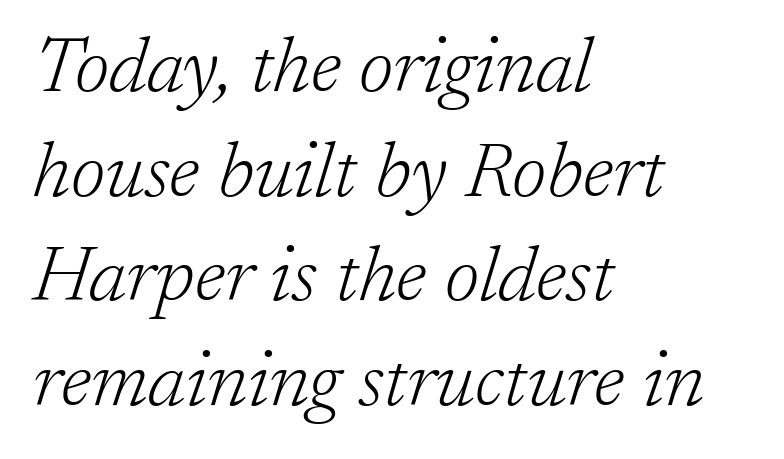
Q: Is the text bold? A: No.
Q: Is the text italic (slanted)? A: Yes, it leans right by about 17 degrees.
Q: Is the typeface a serif or a sans-serif typeface? A: Serif.
Q: Is the text underlined? A: No.
Q: How is the paragraph aligned? A: Left-aligned.
Q: Is the spacing between letters normal or unusually wide? A: Normal.
Q: Is the spacing between lines tight, normal or loose? A: Normal.
Q: Width (condensed, normal, or wide)? A: Normal.
Q: Stroke contrast? A: Low.
Q: x-height? A: Medium.
Q: Monospaced? A: No.
